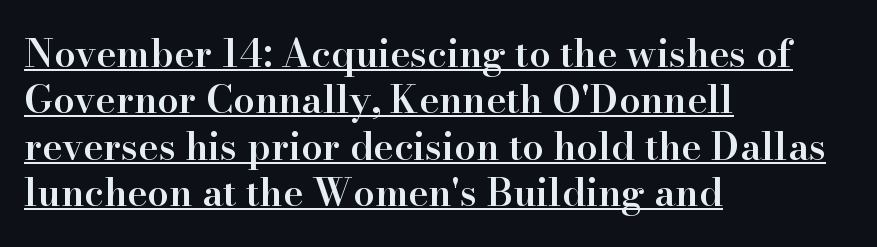
{"serif": "yes", "italic": "no", "bold": "semi", "weight": "semibold", "width": "normal", "stroke_contrast": "high", "x_height": "small", "monospaced": "no", "underline": "yes", "align": "left", "line_spacing_ratio": 1.22, "letter_spacing": "normal", "letter_spacing_em": 0.0, "glyph_px": 38}
